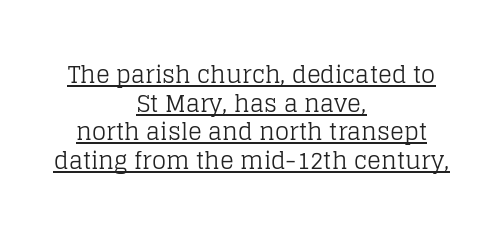
The image shows 23 px text type, upright; set centered, line spacing 1.24x, normal letter spacing, underlined.
